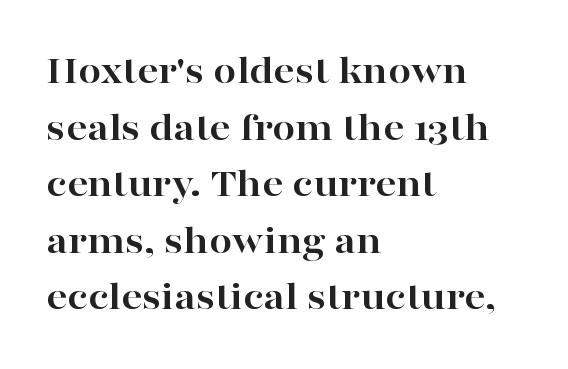
Q: Is the text bold? A: Yes.
Q: Is the text italic (slanted)? A: No, it is upright.
Q: Is the typeface a serif or a sans-serif typeface? A: Serif.
Q: Is the text underlined? A: No.
Q: How is the paragraph aligned? A: Left-aligned.
Q: Is the spacing between letters normal or unusually wide? A: Normal.
Q: Is the spacing between lines tight, normal or loose? A: Normal.
Q: Width (condensed, normal, or wide)? A: Wide.
Q: Stroke contrast? A: High.
Q: x-height? A: Medium.
Q: Monospaced? A: No.
